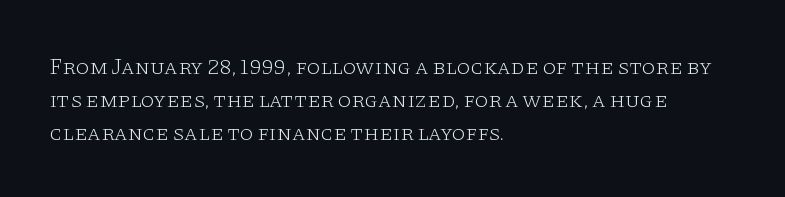
The image shows 22 px text type, upright; set left-aligned, normal line spacing (1.51x), normal letter spacing, not underlined.
